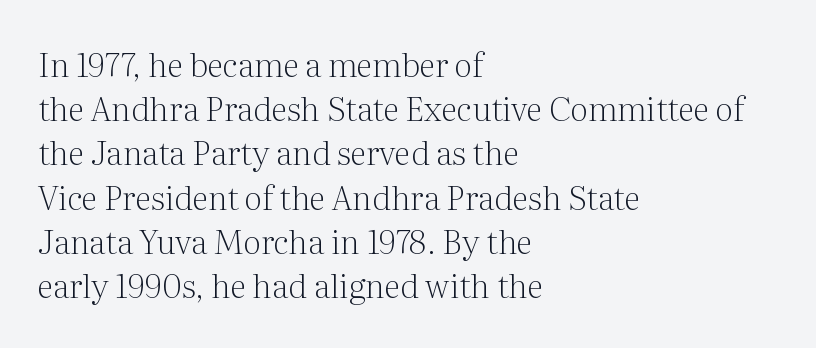
Each word holds together tightly as a unit, with standard inter-letter gaps. This sample uses a serif face. Ascenders rise straight up at ninety degrees. Character widths vary here, with narrow letters taking less room than wide ones. Regarding leading, the lines here are spaced in the standard way.
